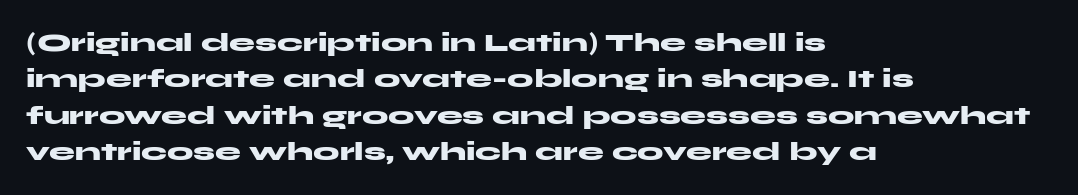
Q: Is the text bold? A: Yes.
Q: Is the text italic (slanted)? A: No, it is upright.
Q: Is the text underlined? A: No.
Q: How is the paragraph aligned? A: Left-aligned.
Q: Is the spacing between letters normal or unusually wide? A: Normal.
Q: Is the spacing between lines tight, normal or loose? A: Normal.
